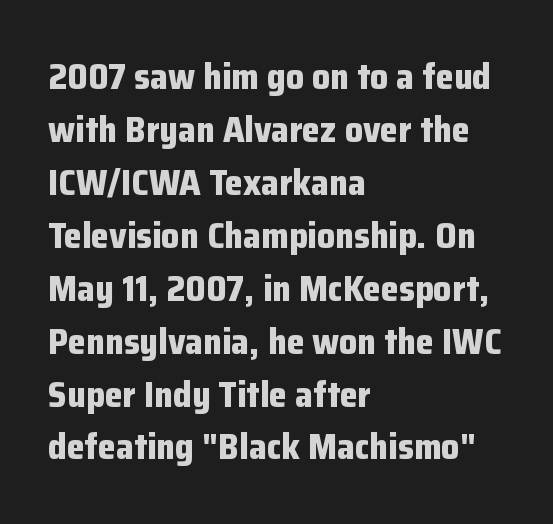
The ragged edge is on the right, which tells us the setting is flush left. Classification — sans serif. These lines are rendered in a variable-pitch font. The space beneath each line is pristine and unruled.
